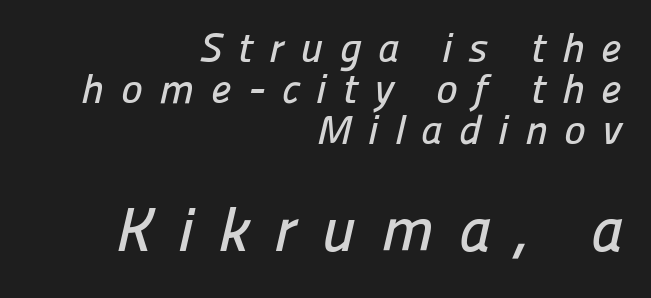
The image shows 62 px sans-serif type; set right-aligned, tight line spacing (1.0x), unusually wide letter spacing (+0.4 em), not underlined; the second (bottom) block is 1.51x larger; low stroke contrast and a medium x-height.
